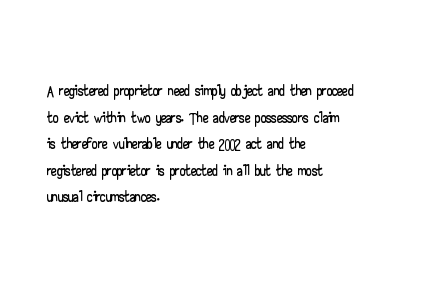
A student would call this left alignment; a typographer would say flush left, rag right. Nobody touched the tracking dial on this one. Tall strokes in this sample are plumb rather than angled. Descenders are the only things crossing below the line.
